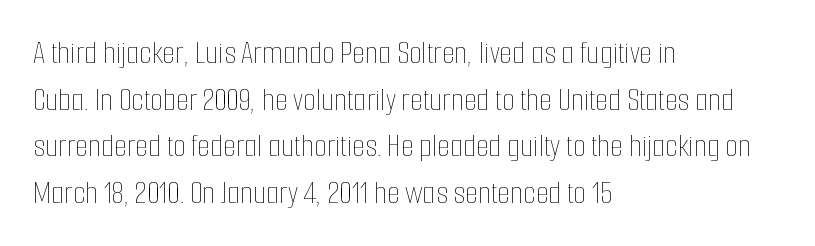
The image shows 33 px thin, condensed type, upright; set left-aligned, normal line spacing (1.41x), normal letter spacing, not underlined; low stroke contrast and a medium x-height.
